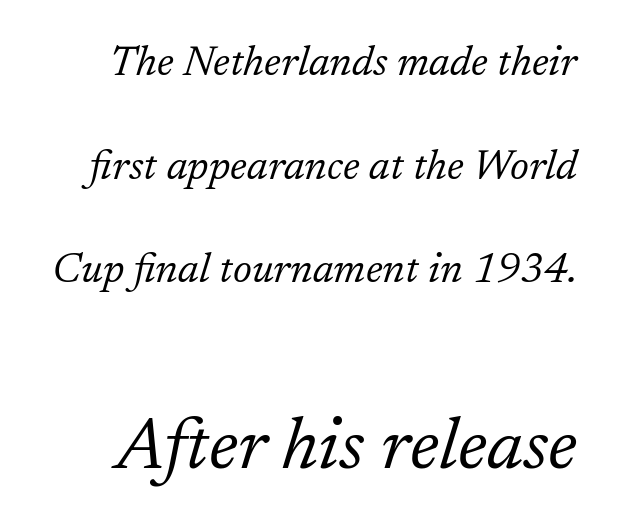
{"serif": "yes", "italic": "yes", "lean": "right", "slant_degrees": 17, "bold": "no", "weight": "light", "width": "normal", "stroke_contrast": "low", "x_height": "medium", "monospaced": "no", "underline": "no", "line_spacing": "loose", "line_spacing_ratio": 2.47, "letter_spacing": "normal", "letter_spacing_em": 0.0, "larger_block": "second", "size_ratio": 1.74, "glyph_px": 73}
